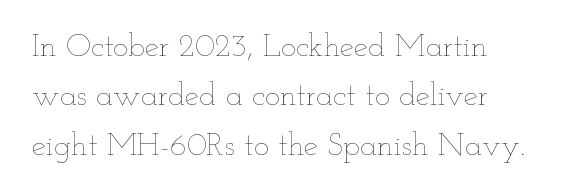
{"italic": "no", "bold": "no", "weight": "thin", "width": "wide", "stroke_contrast": "low", "x_height": "small", "monospaced": "no", "underline": "no", "align": "left", "line_spacing": "normal", "line_spacing_ratio": 1.54, "letter_spacing": "normal", "letter_spacing_em": 0.0, "glyph_px": 32}
